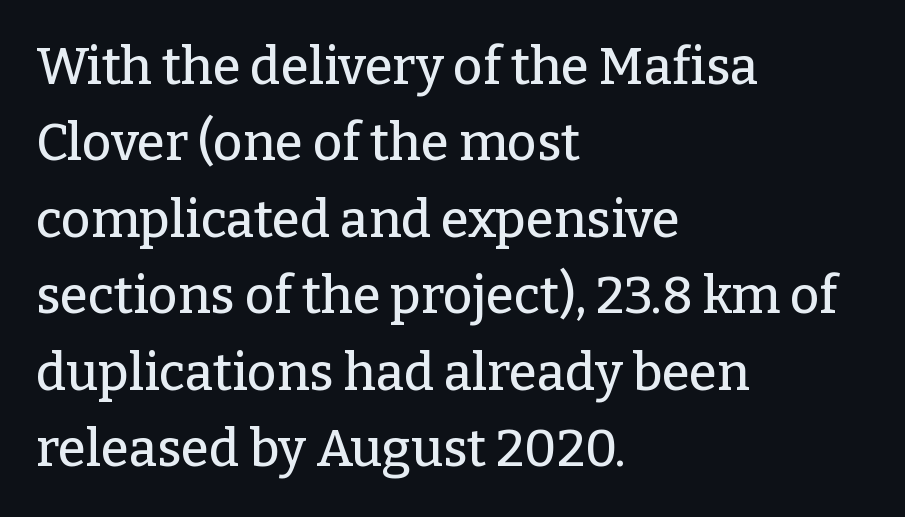
The image shows 51 px serif type, upright; set left-aligned, normal line spacing (1.5x), normal letter spacing, not underlined; low stroke contrast and a medium x-height.
